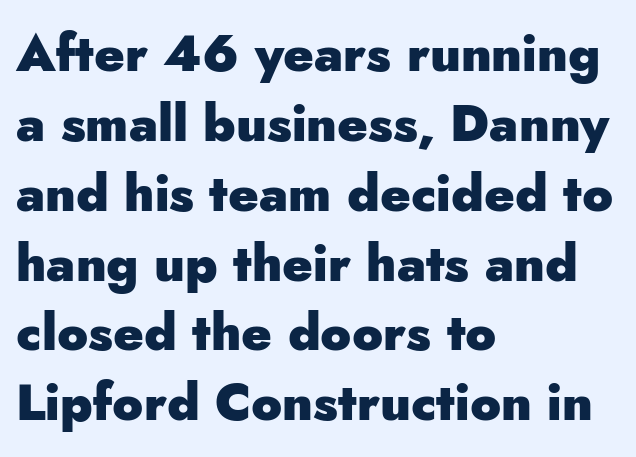
{"serif": "no", "italic": "no", "bold": "yes", "weight": "heavy", "width": "normal", "stroke_contrast": "low", "x_height": "small", "monospaced": "no", "underline": "no", "align": "left", "line_spacing": "normal", "line_spacing_ratio": 1.37, "letter_spacing": "normal", "letter_spacing_em": 0.0, "glyph_px": 51}
